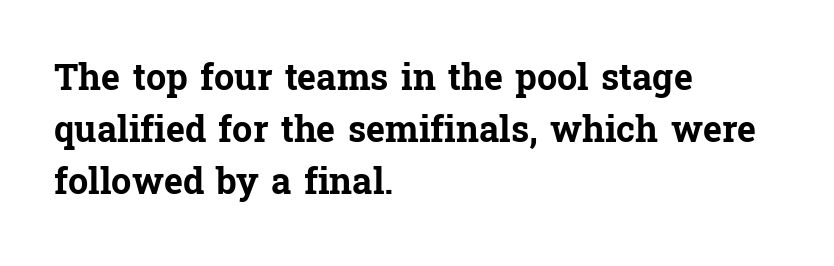
The image shows 36 px bold serif type, upright; set left-aligned, normal line spacing (1.44x), normal letter spacing, not underlined; low stroke contrast and a medium x-height.
